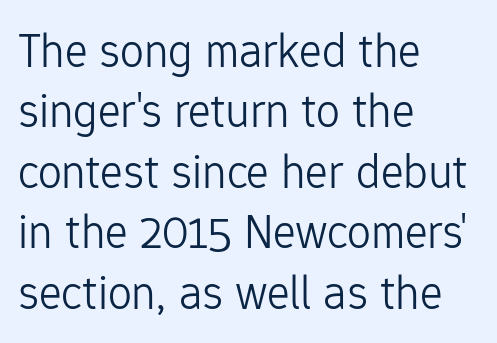
{"serif": "no", "italic": "no", "bold": "no", "weight": "light", "width": "normal", "stroke_contrast": "low", "x_height": "medium", "monospaced": "no", "underline": "no", "align": "left", "line_spacing": "normal", "line_spacing_ratio": 1.26, "letter_spacing": "normal", "letter_spacing_em": 0.0, "glyph_px": 48}
